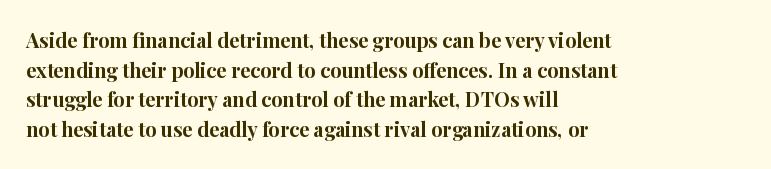
The rendering uses a bold face; every stroke is thick and dark. Compared with a centered layout, this one pins lines to the left instead. Underline: absent. In terms of letterspacing, this is plain default setting. Italic: no, the glyphs are upright roman. How would I describe the line gaps? Plain and ordinary.
